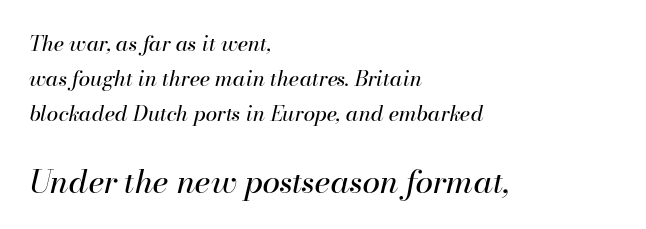
The setting favours the left margin, as ordinary paragraphs usually do. Only glyphs here, with clear space below each row. A typesetter would call this proportional, since set widths differ per character. Does the bottom block carry the larger type? Yes, it does. The face looks like a standard text weight, possibly lighter. The letters are slanted; this is an italic face.
